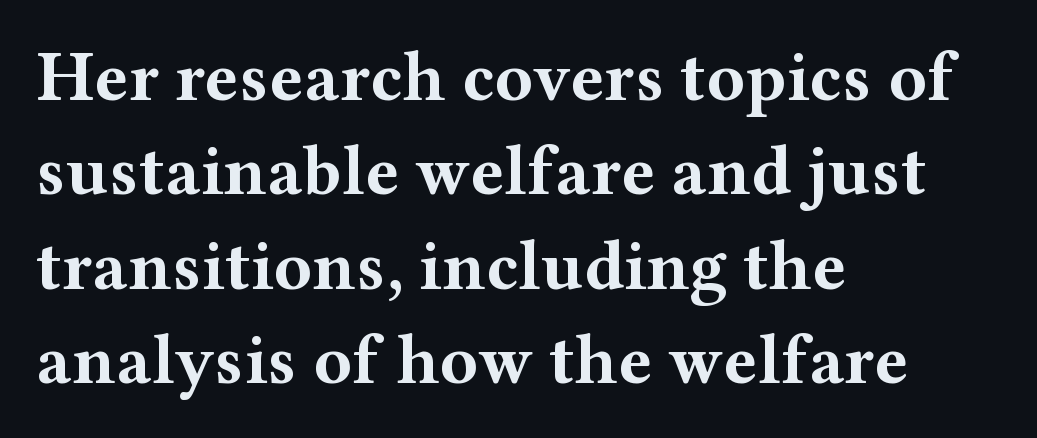
The image shows 71 px bold, wide serif type, upright; set left-aligned, normal line spacing (1.33x), normal letter spacing, not underlined; medium stroke contrast and a medium x-height.
